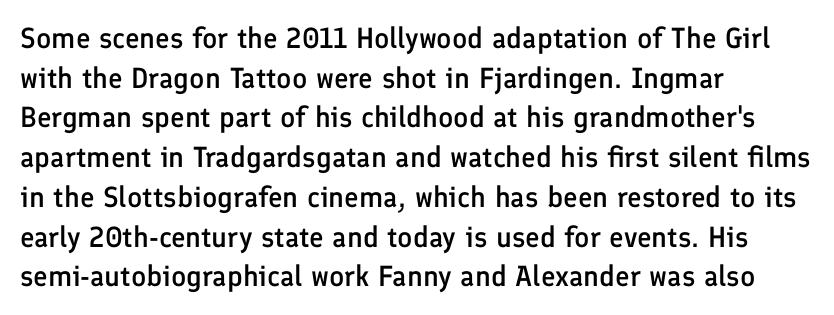
The type sits square on the baseline with zero lean. This sample is left-justified, so line endings fall wherever the words run out. Think of a printed novel: that variable character pitch is what you see here. Typographic density is moderately raised because the face is semibold. The zone under the glyphs is completely vacant.
